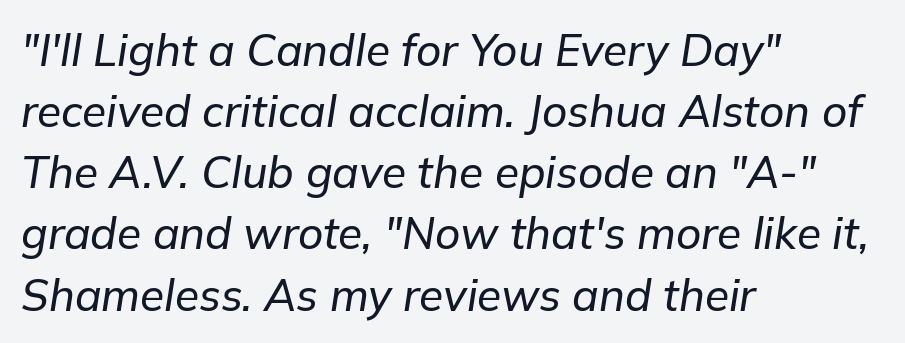
The image shows 44 px text type, italic (leaning right); set left-aligned, normal line spacing (1.39x), normal letter spacing, not underlined; low stroke contrast and a medium x-height.
